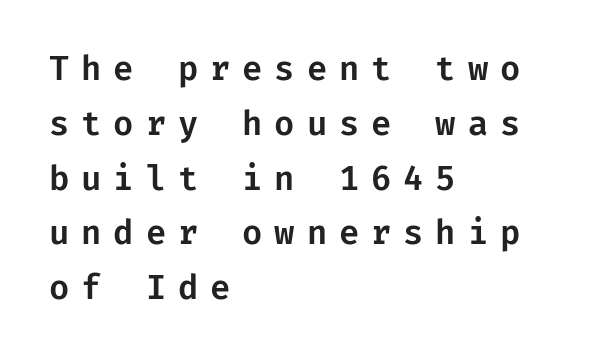
The image shows 33 px sans-serif type, upright; set left-aligned, normal line spacing (1.66x), unusually wide letter spacing (+0.36 em), not underlined; low stroke contrast and a medium x-height.
